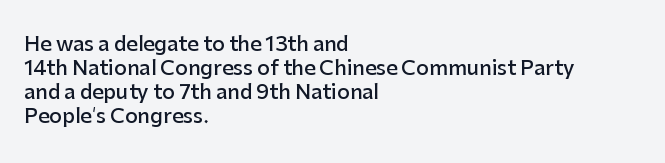
{"italic": "no", "bold": "semi", "underline": "no", "align": "left", "line_spacing_ratio": 1.2, "letter_spacing": "normal", "letter_spacing_em": 0.0, "glyph_px": 20}
